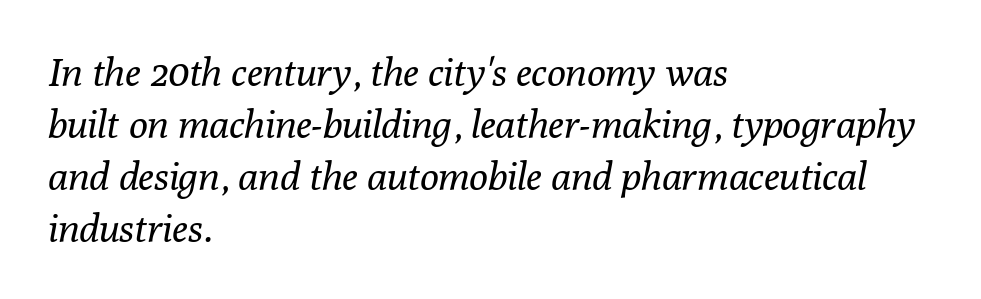
Think of a printed novel: that variable character pitch is what you see here. Regarding leading, the lines here are spaced in the standard way. Notice how the passage keeps a crisp vertical edge on the left only. Serif or sans? Serif — the stroke terminals have little feet. Students, note that the glyphs here touch the page at normal intervals. A quiet, ordinary-to-light weight characterises the typeface.
